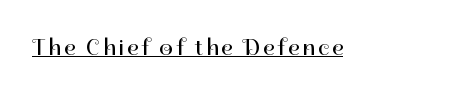
Q: Is the text bold? A: No.
Q: Is the text italic (slanted)? A: No, it is upright.
Q: Is the text underlined? A: Yes.
